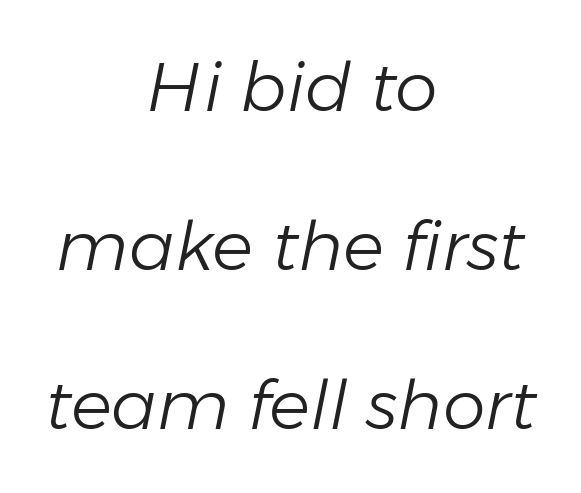
{"italic": "yes", "lean": "right", "slant_degrees": 11, "bold": "no", "weight": "light", "width": "normal", "stroke_contrast": "low", "x_height": "medium", "monospaced": "no", "underline": "no", "align": "center", "line_spacing": "loose", "line_spacing_ratio": 2.34, "letter_spacing": "normal", "letter_spacing_em": 0.0, "glyph_px": 68}
